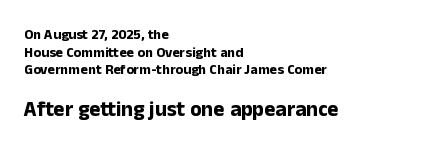
The image shows 21 px bold type, upright; set left-aligned, normal line spacing (1.26x), normal letter spacing, not underlined; the second (bottom) block is 1.5x larger.
